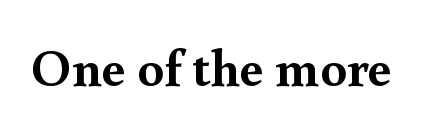
The glyphs are unaccompanied by any horizontal stroke below them. Is this a sans? No — the strokes have serifs. This sample uses plain, unmodified letter spacing. The face used here is proportionally spaced, like ordinary book or web type.
